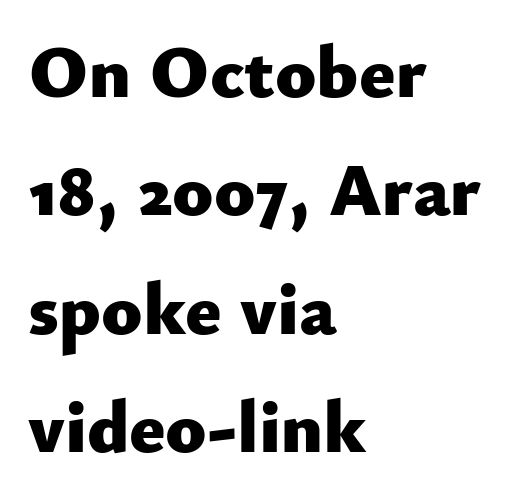
{"serif": "no", "italic": "no", "bold": "yes", "weight": "heavy", "width": "normal", "stroke_contrast": "low", "x_height": "small", "monospaced": "no", "underline": "no", "align": "left", "line_spacing": "normal", "line_spacing_ratio": 1.58, "letter_spacing": "normal", "letter_spacing_em": 0.0, "glyph_px": 75}
